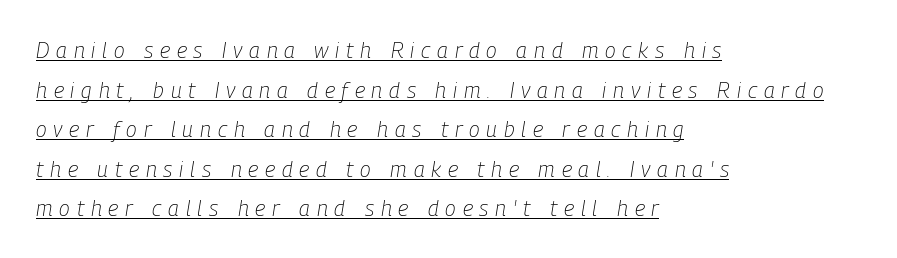
The strokes are not fattened; the text isn't bold. Spacing between characters has been opened up far beyond the box default. The typography opts for an oblique posture over an upright one. These lines stack with their left ends in a neat column.
